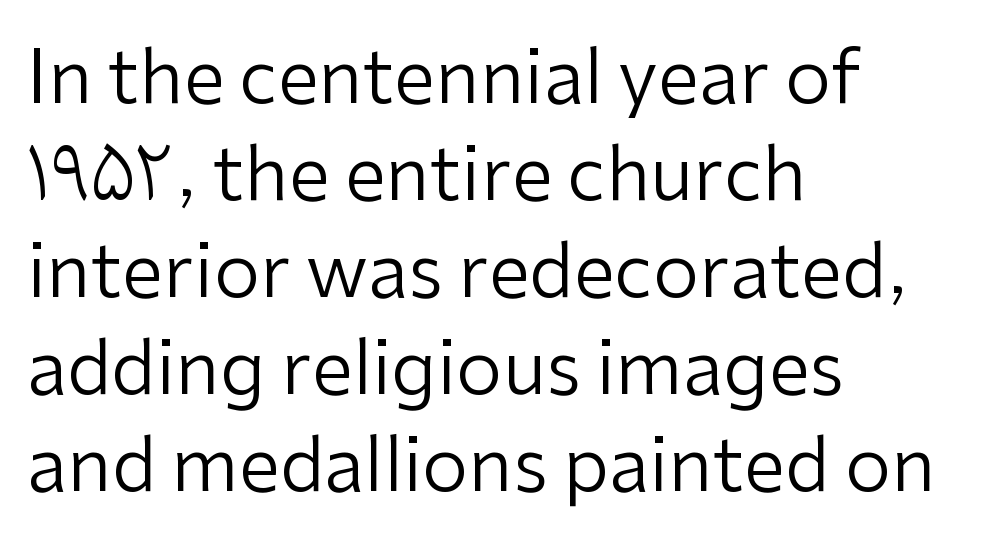
Q: Is the text bold? A: No.
Q: Is the text italic (slanted)? A: No, it is upright.
Q: Is the typeface a serif or a sans-serif typeface? A: Sans-serif.
Q: Is the text underlined? A: No.
Q: How is the paragraph aligned? A: Left-aligned.
Q: Is the spacing between letters normal or unusually wide? A: Normal.
Q: Is the spacing between lines tight, normal or loose? A: Normal.
Q: Width (condensed, normal, or wide)? A: Normal.
Q: Stroke contrast? A: Low.
Q: x-height? A: Medium.
Q: Monospaced? A: No.
